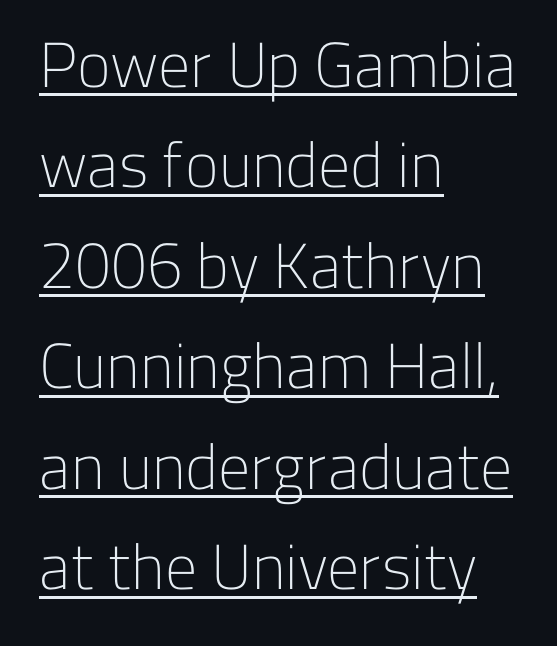
Q: Is the text bold? A: No.
Q: Is the text italic (slanted)? A: No, it is upright.
Q: Is the typeface a serif or a sans-serif typeface? A: Sans-serif.
Q: Is the text underlined? A: Yes.
Q: How is the paragraph aligned? A: Left-aligned.
Q: Is the spacing between letters normal or unusually wide? A: Normal.
Q: Is the spacing between lines tight, normal or loose? A: Normal.
Q: Width (condensed, normal, or wide)? A: Normal.
Q: Stroke contrast? A: Low.
Q: x-height? A: Medium.
Q: Monospaced? A: No.
